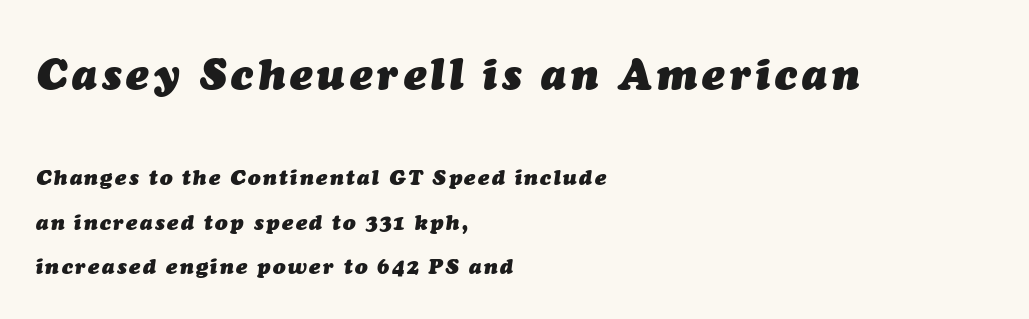
The image shows 42 px heavy type, italic (leaning right); set left-aligned, loose line spacing (2.11x), not underlined; the first (top) block is 2.0x larger; medium stroke contrast and a medium x-height.
